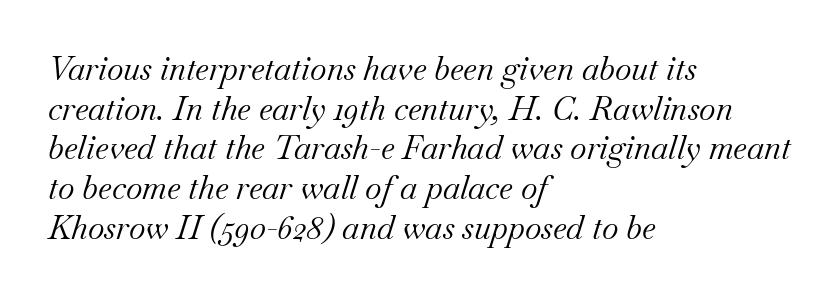
The image shows 32 px regular-weight serif type, italic (leaning right); set left-aligned, line spacing 1.24x, normal letter spacing, not underlined; medium stroke contrast and a small x-height.
